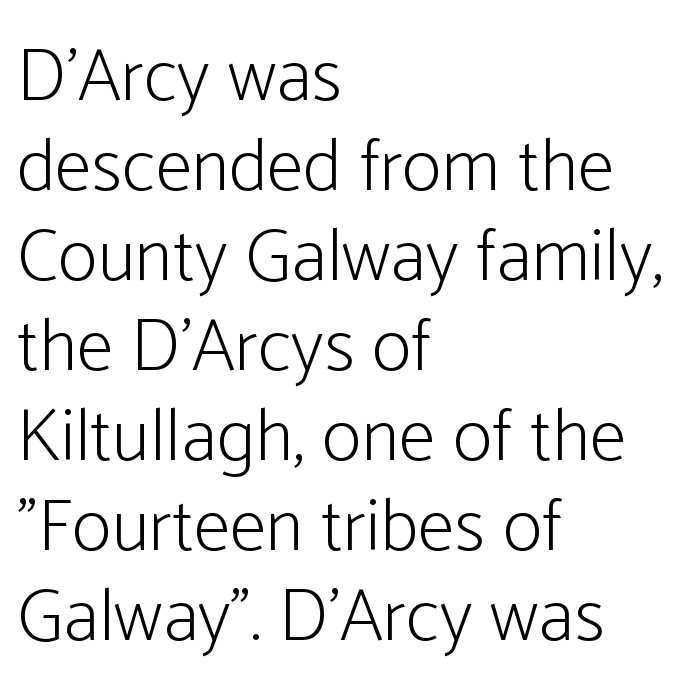
The image shows 75 px light, condensed sans-serif type, upright; set left-aligned, line spacing 1.2x, normal letter spacing, not underlined; low stroke contrast and a medium x-height.
